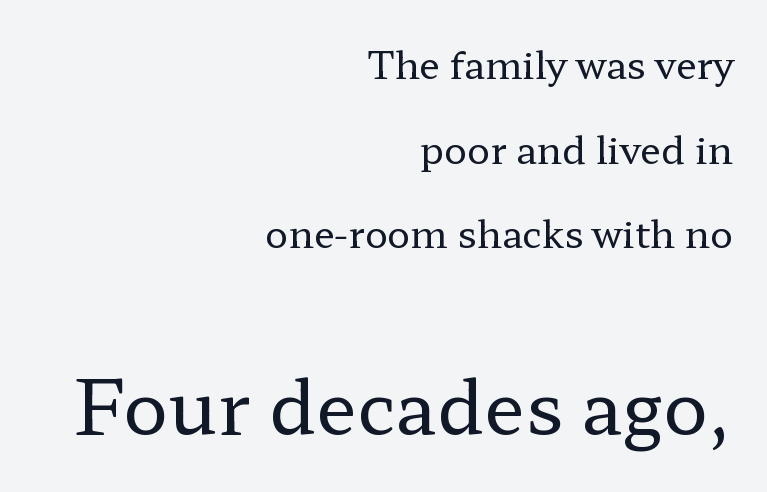
{"serif": "yes", "italic": "no", "bold": "no", "weight": "regular", "width": "wide", "stroke_contrast": "low", "x_height": "medium", "monospaced": "no", "underline": "no", "align": "right", "line_spacing": "loose", "line_spacing_ratio": 2.23, "letter_spacing": "normal", "letter_spacing_em": 0.0, "larger_block": "second", "size_ratio": 1.97, "glyph_px": 75}
